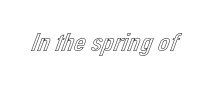
The image shows 26 px text type; set normal letter spacing, not underlined.
